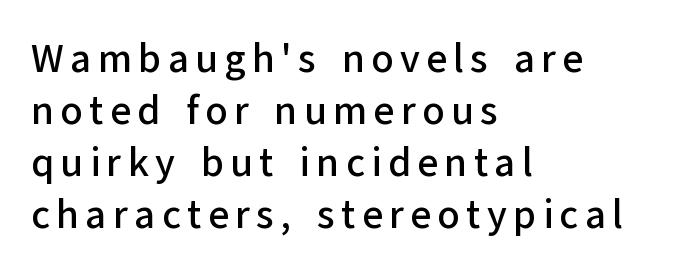
{"serif": "no", "italic": "no", "width": "normal", "stroke_contrast": "low", "x_height": "medium", "monospaced": "no", "underline": "no", "align": "left", "line_spacing": "normal", "line_spacing_ratio": 1.3, "glyph_px": 40}
